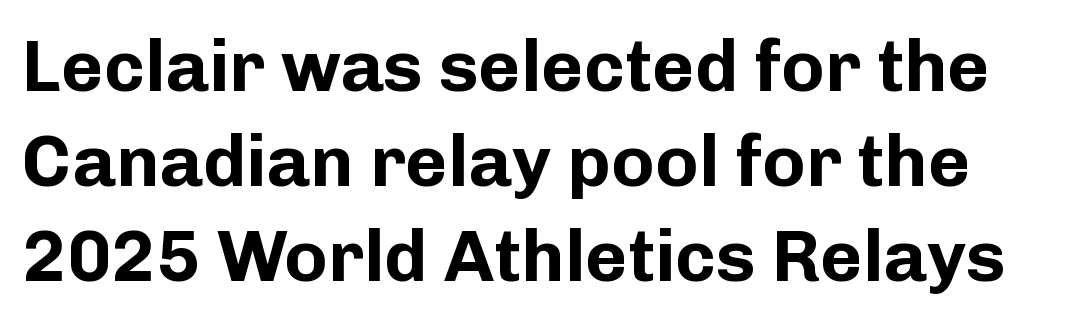
The image shows 73 px bold sans-serif type, upright; set normal line spacing (1.3x), normal letter spacing, not underlined; low stroke contrast and a medium x-height.
